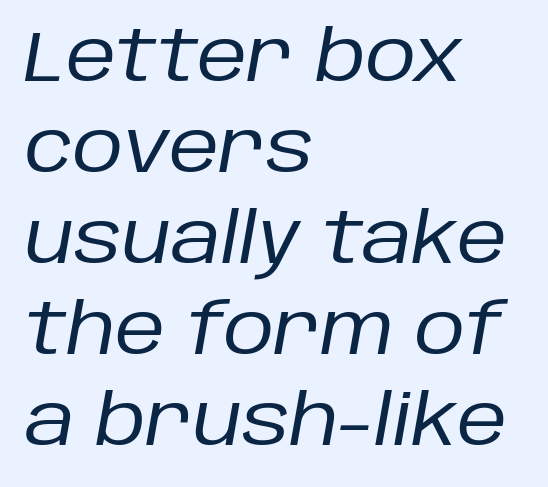
Q: Is the text bold? A: No.
Q: Is the text italic (slanted)? A: Yes, it leans right by about 10 degrees.
Q: Is the text underlined? A: No.
Q: How is the paragraph aligned? A: Left-aligned.
Q: Is the spacing between letters normal or unusually wide? A: Normal.
Q: Is the spacing between lines tight, normal or loose? A: Normal.
Q: Width (condensed, normal, or wide)? A: Normal.
Q: Stroke contrast? A: Low.
Q: x-height? A: Large.
Q: Monospaced? A: No.
